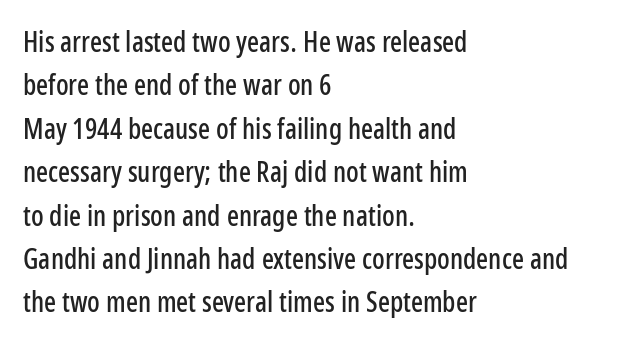
The image shows 28 px condensed sans-serif type, upright; set left-aligned, normal line spacing (1.55x), normal letter spacing, not underlined; low stroke contrast and a medium x-height.
